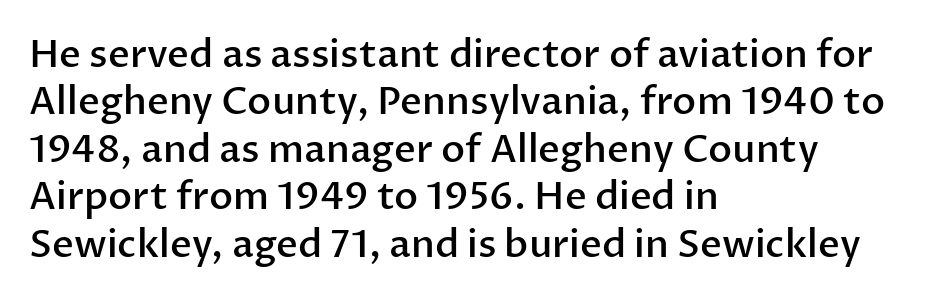
The image shows 38 px semibold sans-serif type, upright; set left-aligned, normal line spacing (1.25x), normal letter spacing, not underlined; low stroke contrast and a medium x-height.
